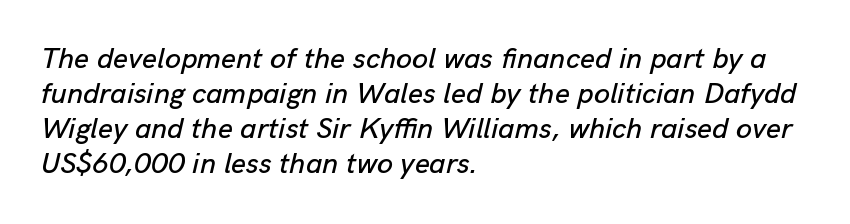
Q: Is the text italic (slanted)? A: Yes, it leans right by about 13 degrees.
Q: Is the text underlined? A: No.
Q: How is the paragraph aligned? A: Left-aligned.
Q: Is the spacing between letters normal or unusually wide? A: Normal.
Q: Width (condensed, normal, or wide)? A: Normal.
Q: Stroke contrast? A: Low.
Q: x-height? A: Medium.
Q: Monospaced? A: No.
